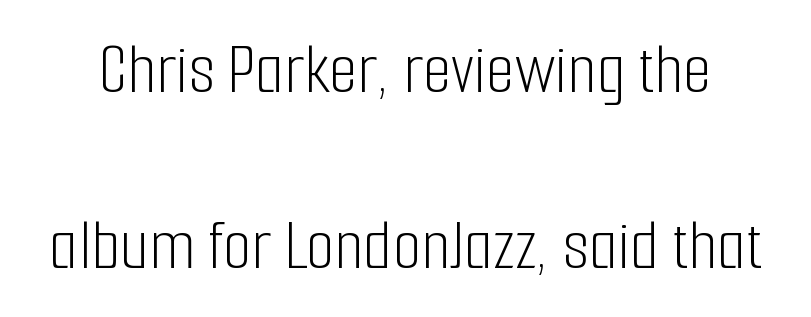
Standard letterfit; no display-style spreading of the glyphs. Varying glyph widths throughout — classic text-font behaviour. The letters look calm and open, with moderate or lighter stems. Underline: absent. What kind of face is this? One without serifs — a sans.
